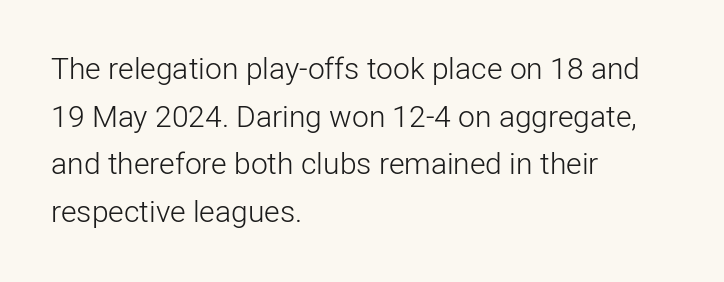
The image shows 30 px light sans-serif type, upright; set left-aligned, normal line spacing (1.59x), normal letter spacing, not underlined; low stroke contrast and a medium x-height.
